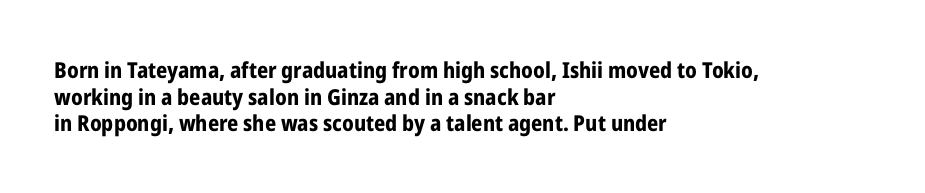
Q: Is the text bold? A: Yes.
Q: Is the text italic (slanted)? A: No, it is upright.
Q: Is the text underlined? A: No.
Q: How is the paragraph aligned? A: Left-aligned.
Q: Is the spacing between letters normal or unusually wide? A: Normal.
